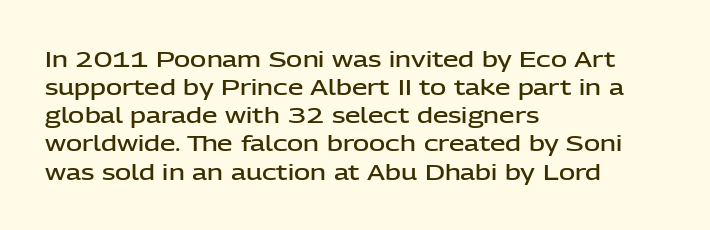
Quick note: underline off. Left-aligned paragraph, ragged on the right. Nope, not italic — everything's standing straight. The line texture is even and compact thanks to regular tracking. Successive baselines arrive at the customary interval. Firm but not heavy-handed strokes: this text is semibold.
